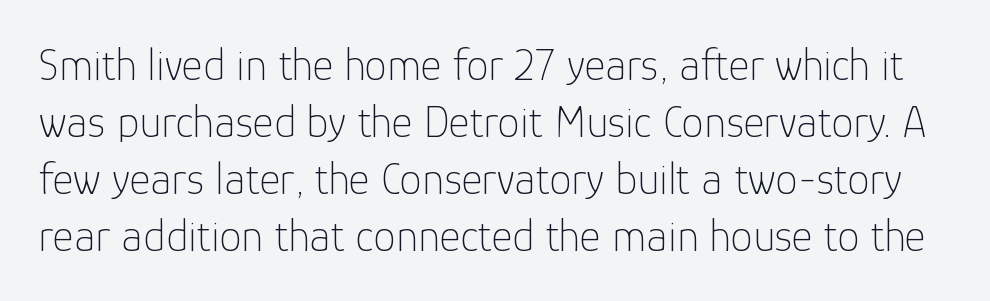
Q: Is the text bold? A: No.
Q: Is the text italic (slanted)? A: No, it is upright.
Q: Is the typeface a serif or a sans-serif typeface? A: Sans-serif.
Q: Is the text underlined? A: No.
Q: Is the spacing between letters normal or unusually wide? A: Normal.
Q: Is the spacing between lines tight, normal or loose? A: Normal.
Q: Width (condensed, normal, or wide)? A: Normal.
Q: Stroke contrast? A: Low.
Q: x-height? A: Medium.
Q: Monospaced? A: No.
